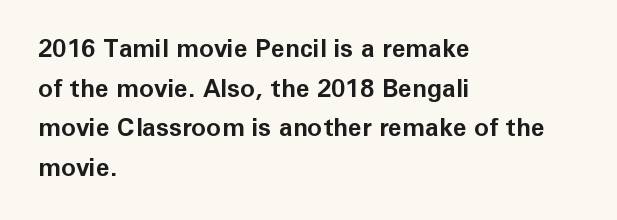
Q: Is the text bold? A: Yes.
Q: Is the text italic (slanted)? A: No, it is upright.
Q: Is the text underlined? A: No.
Q: How is the paragraph aligned? A: Left-aligned.
Q: Is the spacing between letters normal or unusually wide? A: Normal.
Q: Is the spacing between lines tight, normal or loose? A: Normal.
